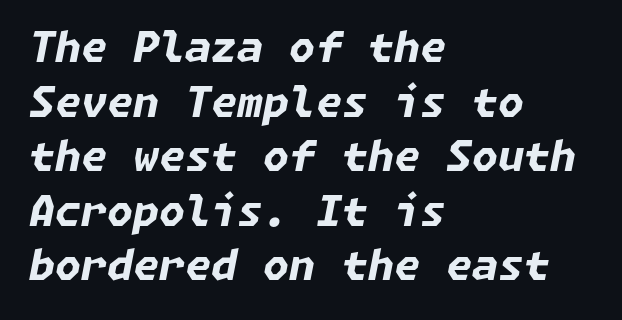
Q: Is the text bold? A: Yes.
Q: Is the text italic (slanted)? A: Yes, it leans right by about 11 degrees.
Q: Is the text underlined? A: No.
Q: How is the paragraph aligned? A: Left-aligned.
Q: Is the spacing between letters normal or unusually wide? A: Normal.
Q: Is the spacing between lines tight, normal or loose? A: Normal.
Q: Width (condensed, normal, or wide)? A: Normal.
Q: Stroke contrast? A: Low.
Q: x-height? A: Medium.
